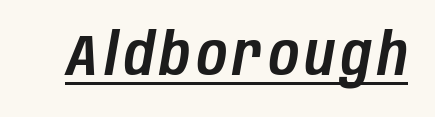
The image shows 58 px condensed type, italic (leaning right); set underlined; low stroke contrast and a large x-height.
